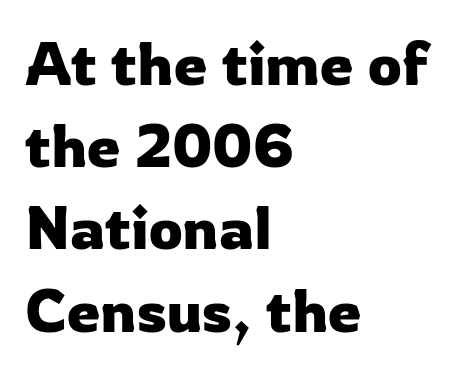
{"serif": "no", "italic": "no", "width": "normal", "stroke_contrast": "low", "x_height": "medium", "monospaced": "no", "underline": "no", "align": "left", "line_spacing": "normal", "line_spacing_ratio": 1.37, "letter_spacing": "normal", "letter_spacing_em": 0.0, "glyph_px": 60}
